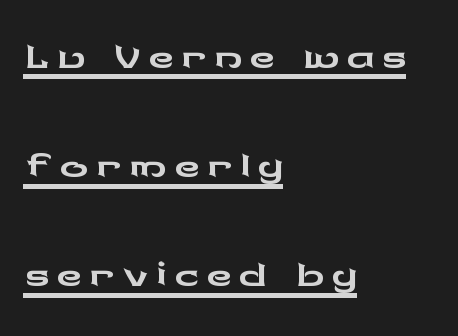
{"serif": "no", "italic": "no", "width": "wide", "stroke_contrast": "low", "x_height": "medium", "monospaced": "no", "underline": "yes", "align": "left", "line_spacing": "normal", "line_spacing_ratio": 1.56, "glyph_px": 70}
